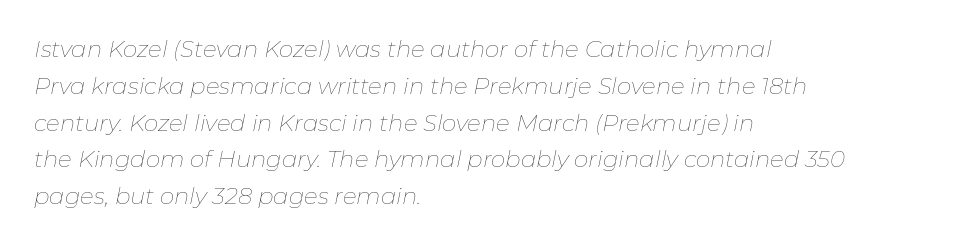
Q: Is the text bold? A: No.
Q: Is the text italic (slanted)? A: Yes, it leans right by about 11 degrees.
Q: Is the text underlined? A: No.
Q: How is the paragraph aligned? A: Left-aligned.
Q: Is the spacing between letters normal or unusually wide? A: Normal.
Q: Is the spacing between lines tight, normal or loose? A: Normal.
